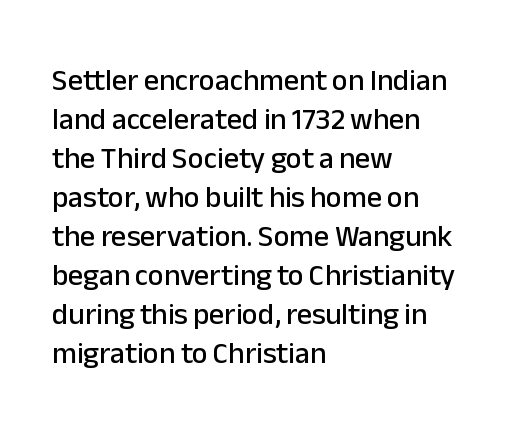
The image shows 30 px sans-serif type, upright; set left-aligned, normal line spacing (1.3x), normal letter spacing, not underlined; low stroke contrast and a medium x-height.
